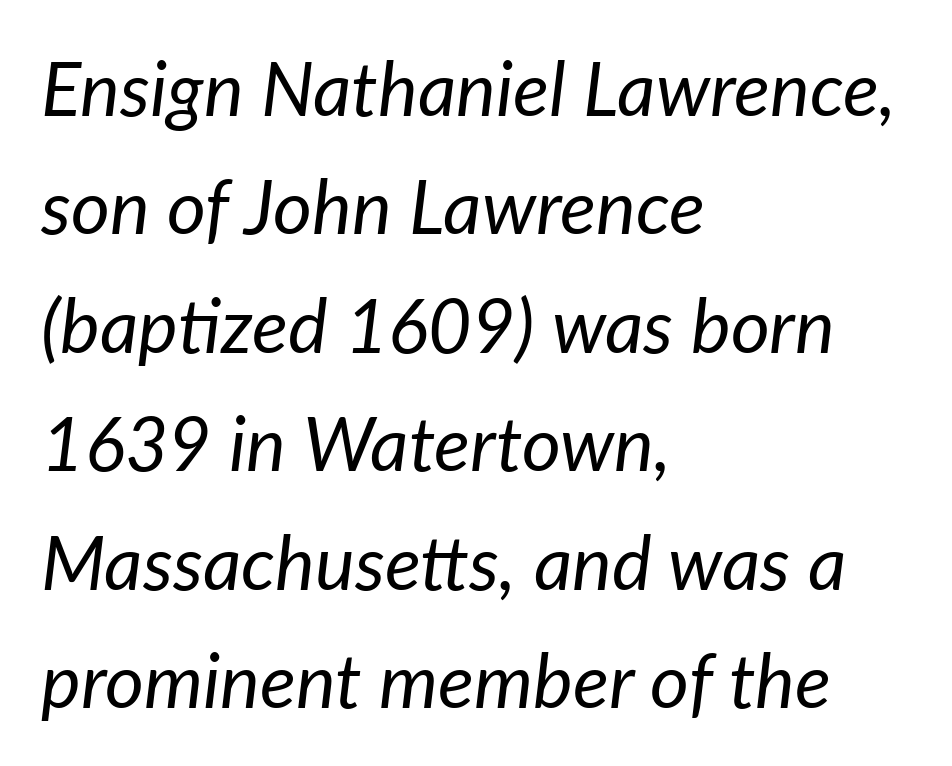
Q: Is the text bold? A: No.
Q: Is the text italic (slanted)? A: Yes, it leans right by about 7 degrees.
Q: Is the text underlined? A: No.
Q: How is the paragraph aligned? A: Left-aligned.
Q: Is the spacing between letters normal or unusually wide? A: Normal.
Q: Is the spacing between lines tight, normal or loose? A: Normal.
Q: Width (condensed, normal, or wide)? A: Normal.
Q: Stroke contrast? A: Low.
Q: x-height? A: Medium.
Q: Monospaced? A: No.
